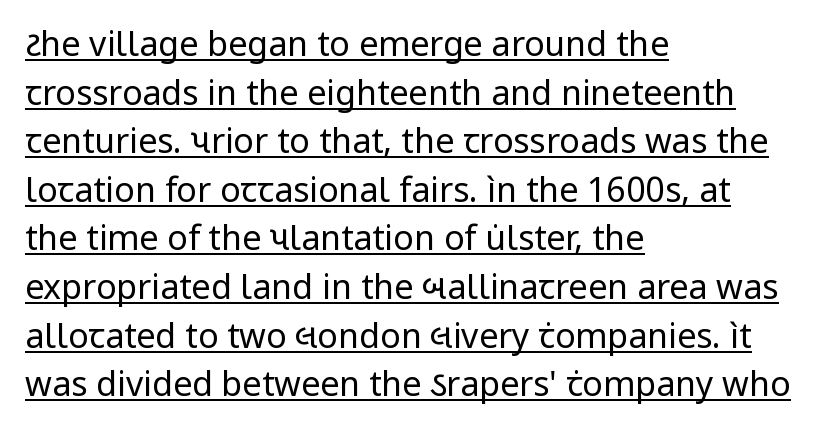
Honestly, the letter spacing is just normal — you wouldn't notice it. Short and long lines alike share a common starting point at left. You can see a thin bar hugging the bottom of the glyphs. Posture: upright roman.
